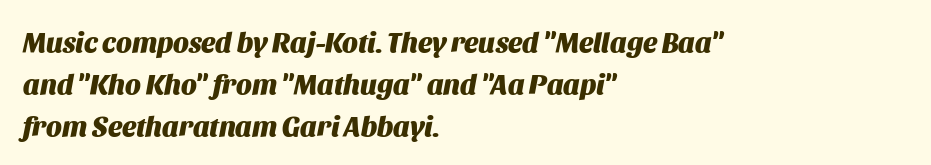
The image shows 28 px heavy type, italic (leaning right); set left-aligned, normal line spacing (1.5x), normal letter spacing, not underlined; medium stroke contrast and a large x-height.
